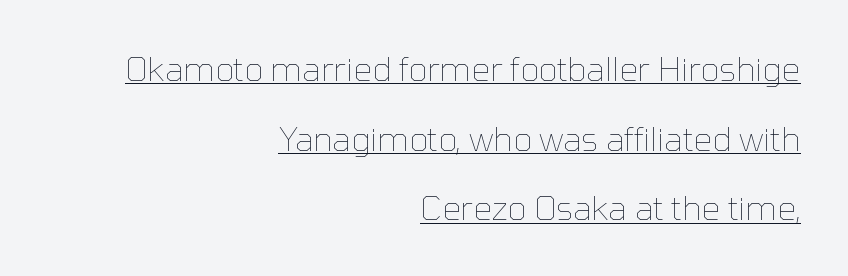
Does the lettering tilt? It doesn't — this is upright. Does the leading feel generous? Absolutely, it's lavish. Nothing heavy about these letters — not bold at all. Caption: multi-line text, flush right, ragged left. This sample carries an underscore along the baseline area. In terms of letterspacing, this is plain default setting.
